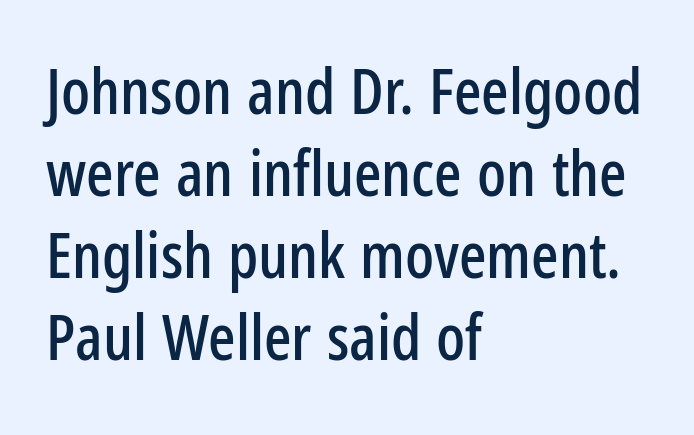
{"serif": "no", "italic": "no", "width": "condensed", "stroke_contrast": "low", "x_height": "medium", "monospaced": "no", "underline": "no", "align": "left", "line_spacing": "normal", "line_spacing_ratio": 1.28, "letter_spacing": "normal", "letter_spacing_em": 0.0, "glyph_px": 64}
